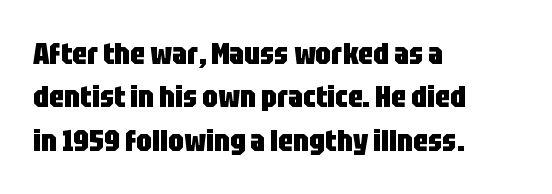
Q: Is the text bold? A: Yes.
Q: Is the text italic (slanted)? A: No, it is upright.
Q: Is the typeface a serif or a sans-serif typeface? A: Sans-serif.
Q: Is the text underlined? A: No.
Q: How is the paragraph aligned? A: Left-aligned.
Q: Is the spacing between letters normal or unusually wide? A: Normal.
Q: Is the spacing between lines tight, normal or loose? A: Normal.
Q: Width (condensed, normal, or wide)? A: Condensed.
Q: Stroke contrast? A: Low.
Q: x-height? A: Large.
Q: Monospaced? A: No.
